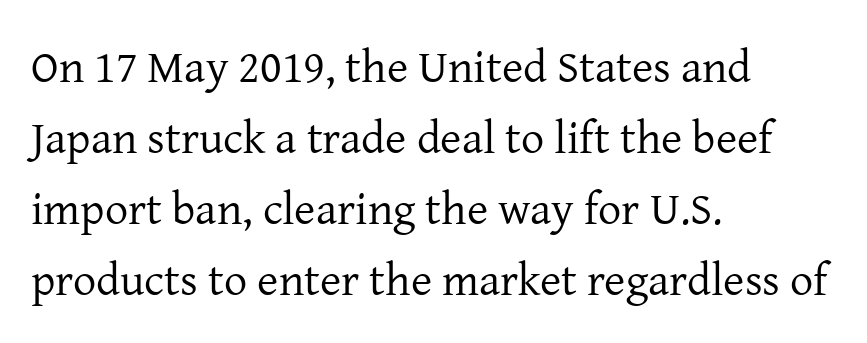
{"serif": "yes", "italic": "no", "bold": "no", "weight": "regular", "width": "normal", "stroke_contrast": "low", "x_height": "medium", "monospaced": "no", "underline": "no", "align": "left", "line_spacing": "normal", "line_spacing_ratio": 1.54, "letter_spacing": "normal", "letter_spacing_em": 0.0, "glyph_px": 46}
